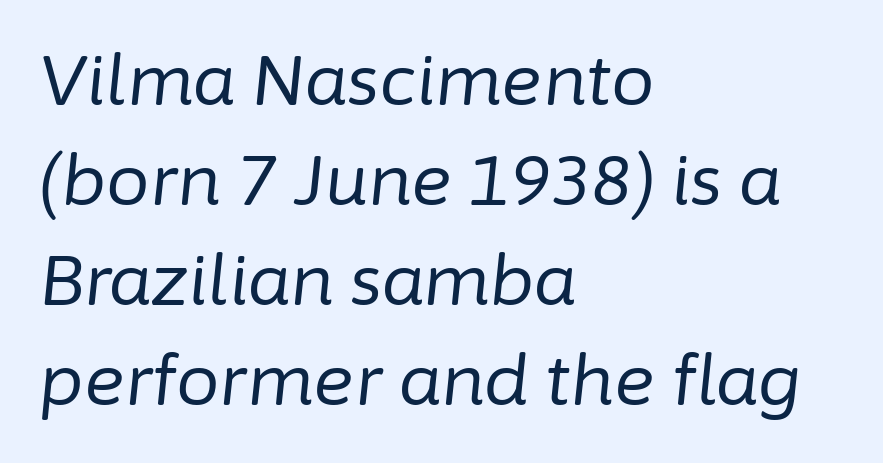
The image shows 69 px regular-weight type, italic (leaning right); set left-aligned, normal line spacing (1.45x), normal letter spacing, not underlined; low stroke contrast and a medium x-height.
